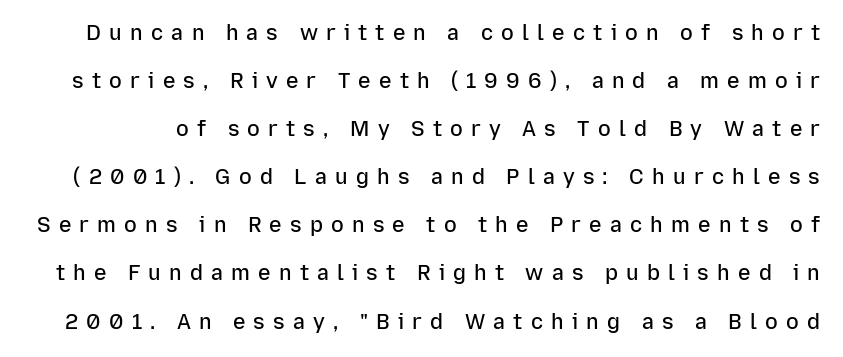
{"italic": "no", "bold": "semi", "underline": "no", "line_spacing": "loose", "line_spacing_ratio": 2.29, "letter_spacing": "wide", "letter_spacing_em": 0.39, "glyph_px": 21}
